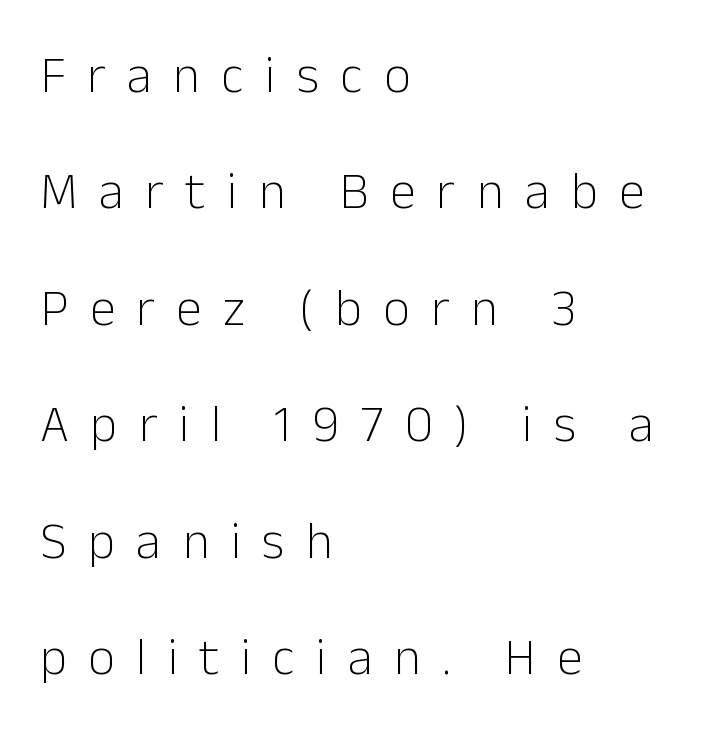
Q: Is the text bold? A: No.
Q: Is the text italic (slanted)? A: No, it is upright.
Q: Is the typeface a serif or a sans-serif typeface? A: Sans-serif.
Q: Is the text underlined? A: No.
Q: How is the paragraph aligned? A: Left-aligned.
Q: Is the spacing between letters normal or unusually wide? A: Unusually wide.
Q: Is the spacing between lines tight, normal or loose? A: Loose.
Q: Width (condensed, normal, or wide)? A: Normal.
Q: Stroke contrast? A: Low.
Q: x-height? A: Medium.
Q: Monospaced? A: No.
